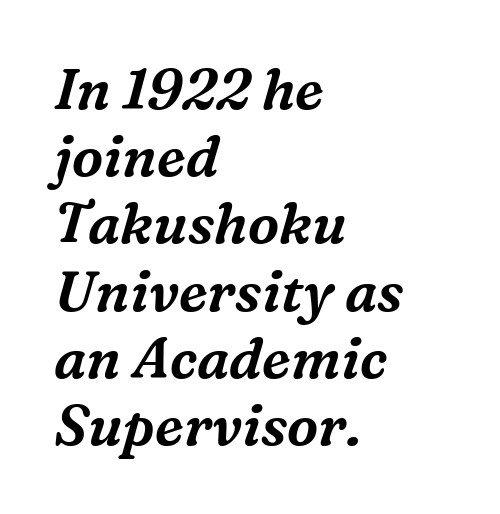
{"serif": "yes", "italic": "yes", "lean": "right", "slant_degrees": 16, "width": "normal", "stroke_contrast": "medium", "x_height": "medium", "monospaced": "no", "underline": "no", "align": "left", "line_spacing_ratio": 1.2, "letter_spacing": "normal", "letter_spacing_em": 0.0, "glyph_px": 56}
